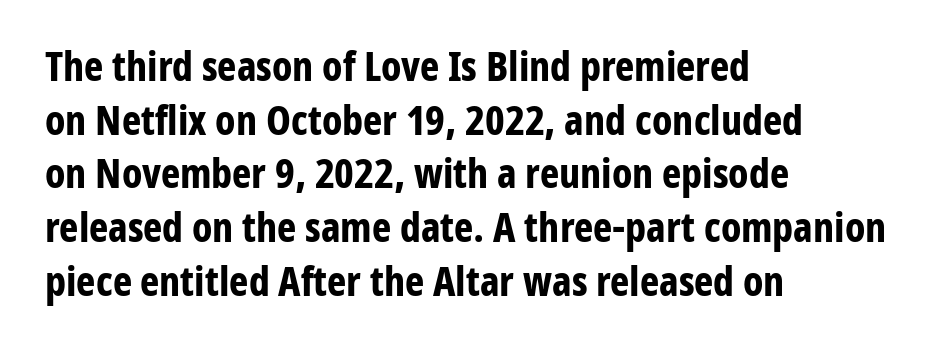
Q: Is the text bold? A: Yes.
Q: Is the text italic (slanted)? A: No, it is upright.
Q: Is the typeface a serif or a sans-serif typeface? A: Sans-serif.
Q: Is the text underlined? A: No.
Q: How is the paragraph aligned? A: Left-aligned.
Q: Is the spacing between letters normal or unusually wide? A: Normal.
Q: Is the spacing between lines tight, normal or loose? A: Normal.
Q: Width (condensed, normal, or wide)? A: Condensed.
Q: Stroke contrast? A: Low.
Q: x-height? A: Medium.
Q: Monospaced? A: No.
